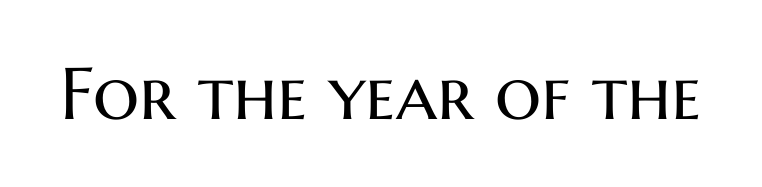
Q: Is the text bold? A: No.
Q: Is the text italic (slanted)? A: No, it is upright.
Q: Is the typeface a serif or a sans-serif typeface? A: Sans-serif.
Q: Is the text underlined? A: No.
Q: Is the spacing between letters normal or unusually wide? A: Normal.
Q: Width (condensed, normal, or wide)? A: Normal.
Q: Stroke contrast? A: Medium.
Q: x-height? A: Medium.
Q: Monospaced? A: No.
